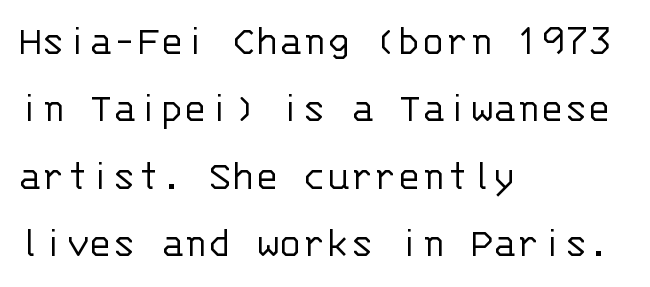
This is roman type, the default non-slanted kind. The weight tops out at a normal text grade. The space beneath each line is pristine and unruled. The font family rendered here belongs to the sans-serif group.
